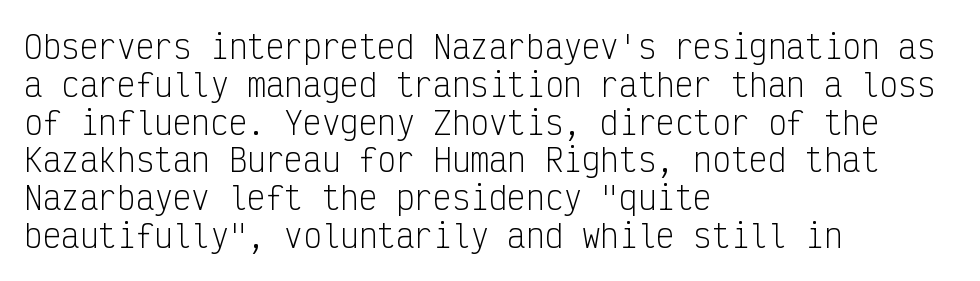
The lines in this sample share a left origin and differ only in where they stop. Stroke terminals: plain, sans-serif. Decoration check: the copy has no underline. The letters march in equal steps, a hallmark of fixed-pitch type. A typesetter would call this zero additional tracking.
